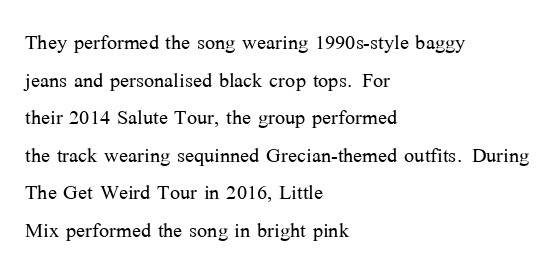
{"italic": "no", "bold": "no", "underline": "no", "align": "left", "line_spacing": "normal", "line_spacing_ratio": 1.39, "letter_spacing": "normal", "letter_spacing_em": 0.0, "glyph_px": 27}
